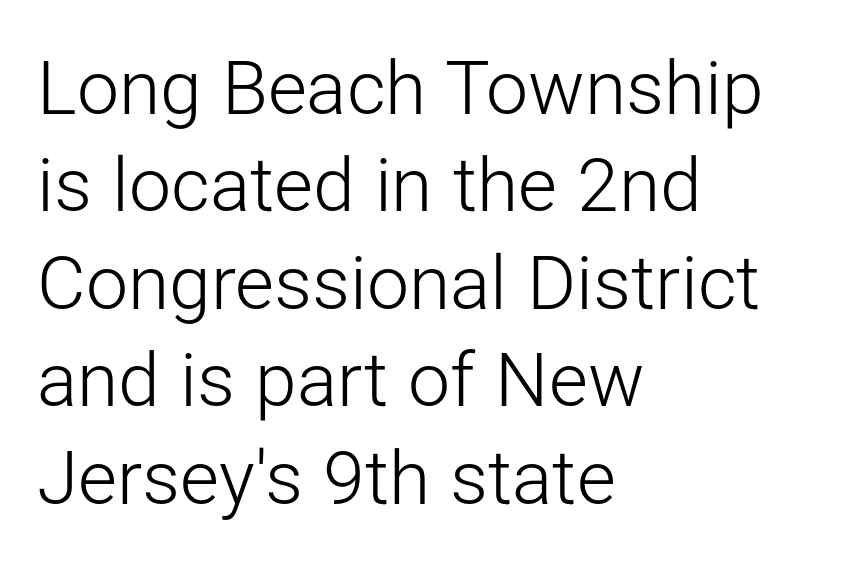
The image shows 75 px light sans-serif type, upright; set left-aligned, normal line spacing (1.3x), normal letter spacing, not underlined; low stroke contrast and a medium x-height.
